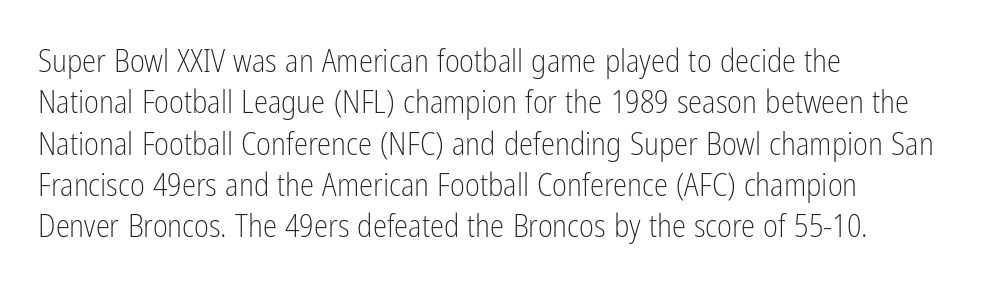
Designer's note — italics off, roman on. Clear beneath every line of the passage. You could not count columns in this text — the font is proportionally spaced. Letter spacing: default. The text block is weighted toward the left margin, trailing off unevenly rightward.
